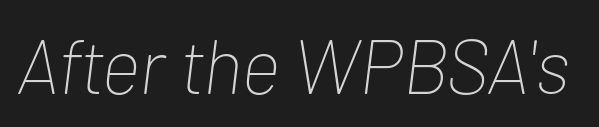
The font sits on the lighter half of the weight spectrum, regular included. Spacing between characters is what you'd get straight out of the box. The rendering applies a slant to the glyphs. Varying glyph widths throughout — classic text-font behaviour.
